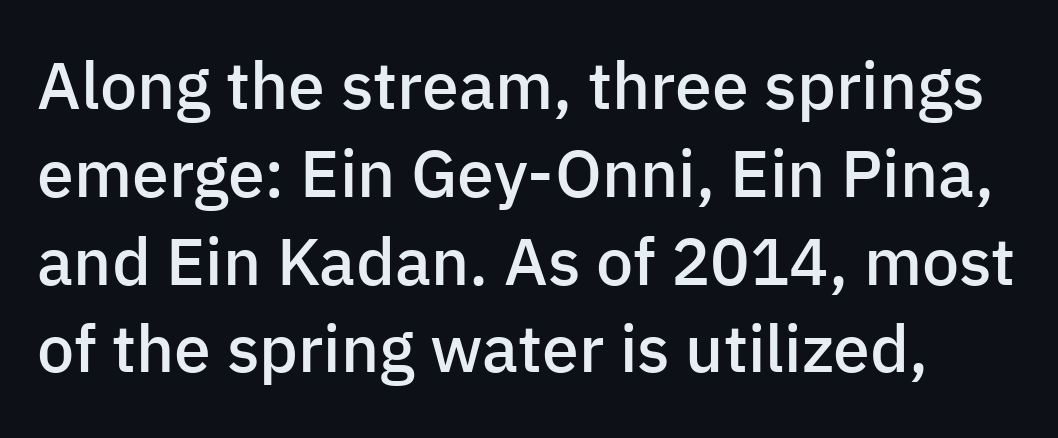
{"serif": "no", "italic": "no", "bold": "semi", "weight": "semibold", "width": "normal", "stroke_contrast": "low", "x_height": "medium", "monospaced": "no", "underline": "no", "line_spacing": "normal", "line_spacing_ratio": 1.33, "letter_spacing": "normal", "letter_spacing_em": 0.0, "glyph_px": 66}
